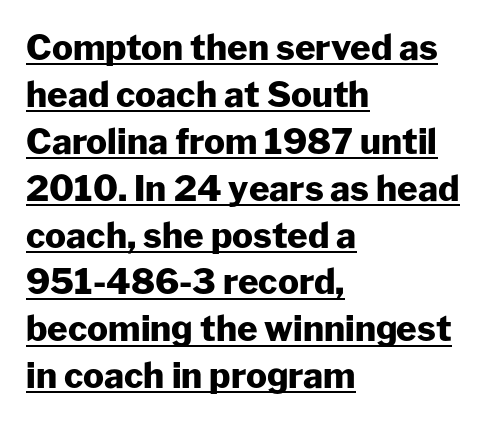
Q: Is the text bold? A: Yes.
Q: Is the text italic (slanted)? A: No, it is upright.
Q: Is the typeface a serif or a sans-serif typeface? A: Sans-serif.
Q: Is the text underlined? A: Yes.
Q: How is the paragraph aligned? A: Left-aligned.
Q: Is the spacing between letters normal or unusually wide? A: Normal.
Q: Is the spacing between lines tight, normal or loose? A: Normal.
Q: Width (condensed, normal, or wide)? A: Normal.
Q: Stroke contrast? A: Low.
Q: x-height? A: Medium.
Q: Monospaced? A: No.
